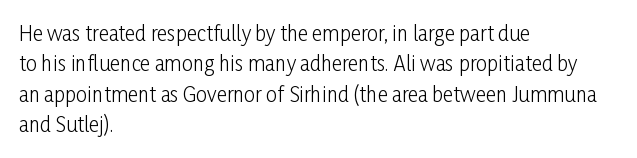
The image shows 20 px text type, upright; set left-aligned, normal line spacing (1.52x), normal letter spacing, not underlined.
